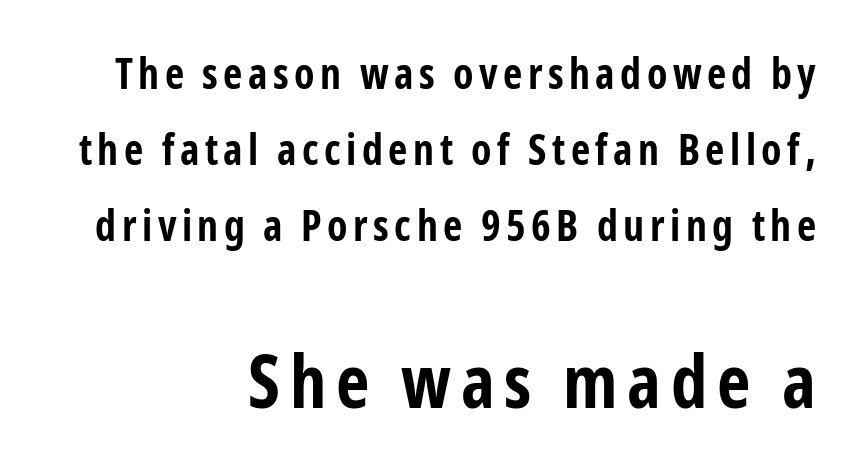
Plenty of ink on the page — the face is bold. Small over large — that's the arrangement of the two blocks here. Right-aligned paragraph, ragged on the left. Are there feet on the stems? There aren't — it's a sans. A typesetter would call this proportional, since set widths differ per character.
